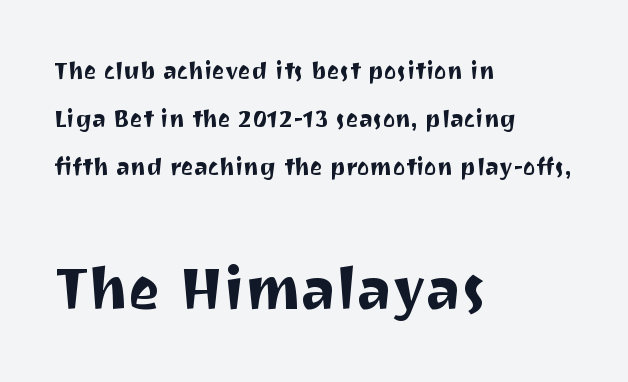
Q: Is the text italic (slanted)? A: No, it is upright.
Q: Is the typeface a serif or a sans-serif typeface? A: Sans-serif.
Q: Is the text underlined? A: No.
Q: How is the paragraph aligned? A: Left-aligned.
Q: Is the spacing between letters normal or unusually wide? A: Normal.
Q: Is the spacing between lines tight, normal or loose? A: Loose.
Q: Which block of text is set in a larger size, the first (top) or the second (bottom)? A: The second (bottom) one.
Q: Width (condensed, normal, or wide)? A: Normal.
Q: Stroke contrast? A: Medium.
Q: x-height? A: Medium.
Q: Monospaced? A: No.
